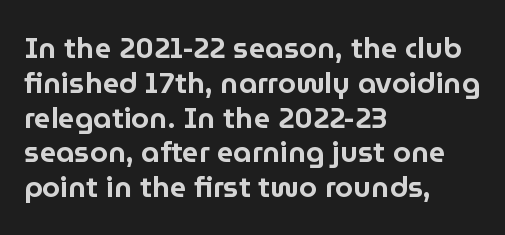
The image shows 29 px sans-serif type, upright; set left-aligned, line spacing 1.2x, normal letter spacing, not underlined; low stroke contrast and a medium x-height.
